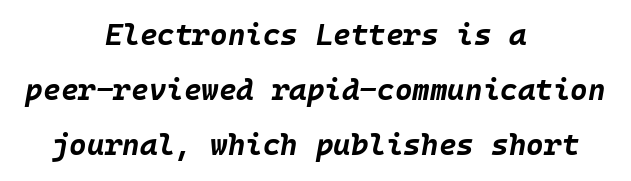
Emphasis by weight is at full strength: bold. The rag falls on both sides of this text block equally. You can tell it's italic because the verticals aren't actually vertical. The rendering keeps characters at their native spacing. Letters rest on an invisible, unmarked baseline.
